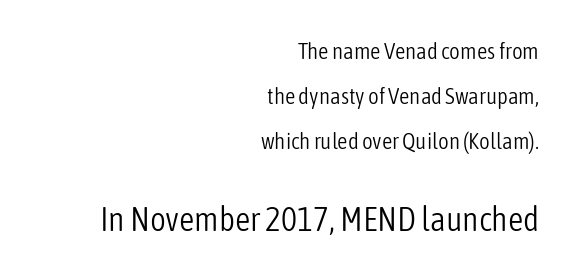
Q: Is the text bold? A: No.
Q: Is the text italic (slanted)? A: No, it is upright.
Q: Is the typeface a serif or a sans-serif typeface? A: Sans-serif.
Q: Is the text underlined? A: No.
Q: How is the paragraph aligned? A: Right-aligned.
Q: Is the spacing between letters normal or unusually wide? A: Normal.
Q: Is the spacing between lines tight, normal or loose? A: Loose.
Q: Which block of text is set in a larger size, the first (top) or the second (bottom)? A: The second (bottom) one.
Q: Width (condensed, normal, or wide)? A: Condensed.
Q: Stroke contrast? A: Low.
Q: x-height? A: Medium.
Q: Monospaced? A: No.
